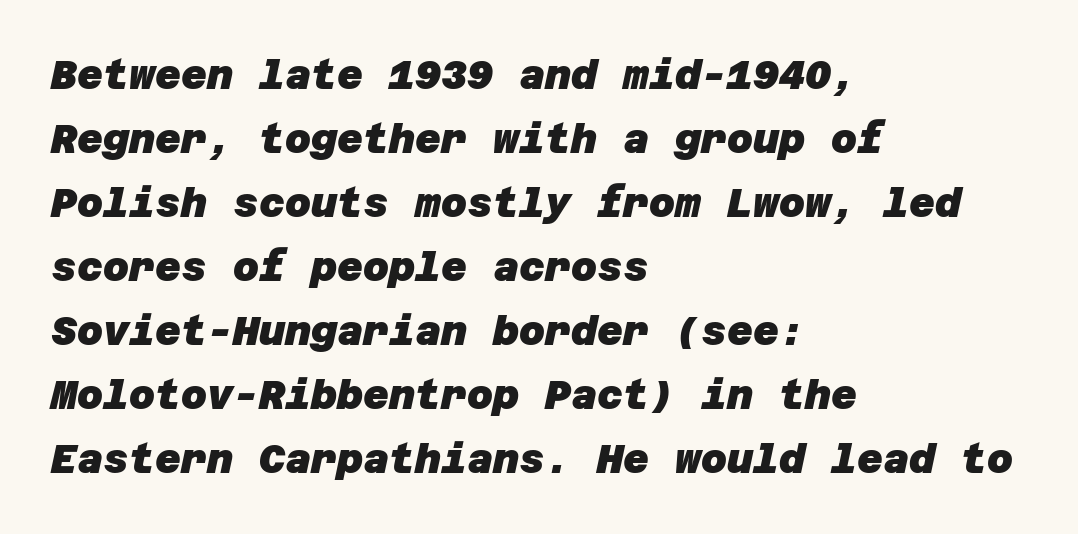
Is the block centered? No — it sits flush against the left margin. Clear beneath every line of the passage. Spacing between characters is what you'd get straight out of the box. The font family rendered here belongs to the sans-serif group. Look at the stroke-to-counter ratio: heavy, a bold. Quick note: interline space is typical.
